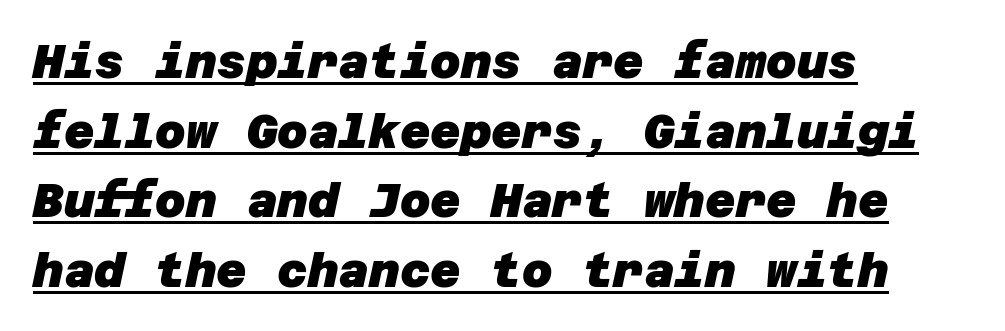
{"serif": "no", "bold": "yes", "weight": "heavy", "width": "normal", "stroke_contrast": "low", "x_height": "large", "underline": "yes", "align": "left", "line_spacing": "normal", "line_spacing_ratio": 1.48, "letter_spacing": "normal", "letter_spacing_em": 0.0, "glyph_px": 47}
